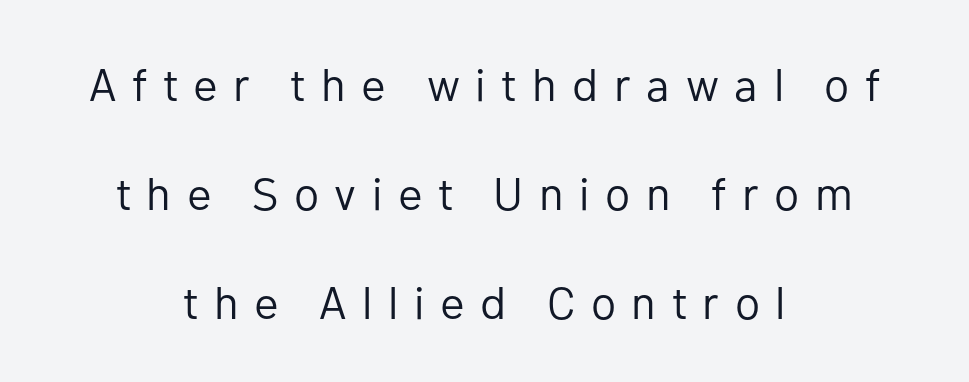
{"serif": "no", "italic": "no", "bold": "no", "weight": "regular", "width": "normal", "stroke_contrast": "low", "x_height": "medium", "monospaced": "no", "underline": "no", "align": "center", "line_spacing": "loose", "line_spacing_ratio": 2.37, "letter_spacing": "wide", "letter_spacing_em": 0.34, "glyph_px": 46}
